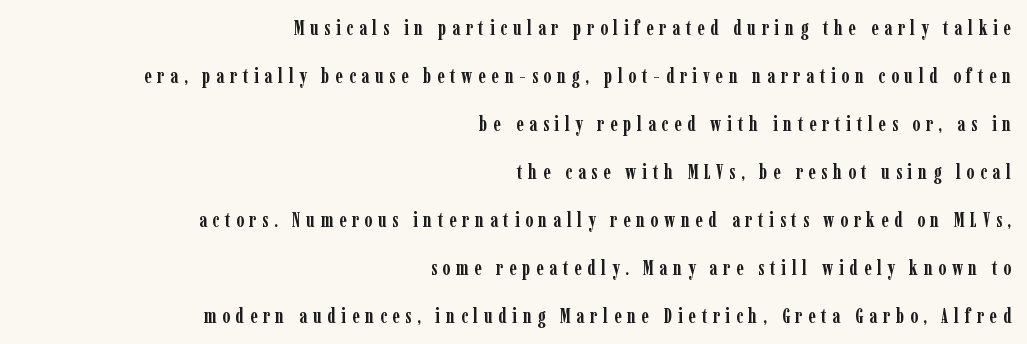
Q: Is the text bold? A: Yes.
Q: Is the text italic (slanted)? A: No, it is upright.
Q: Is the text underlined? A: No.
Q: How is the paragraph aligned? A: Right-aligned.
Q: Is the spacing between letters normal or unusually wide? A: Unusually wide.
Q: Is the spacing between lines tight, normal or loose? A: Loose.
